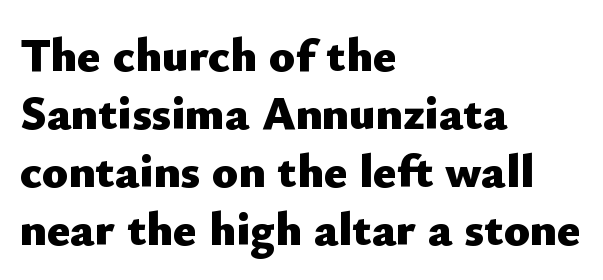
{"serif": "no", "italic": "no", "bold": "yes", "weight": "heavy", "width": "normal", "stroke_contrast": "low", "x_height": "small", "monospaced": "no", "underline": "no", "align": "left", "line_spacing_ratio": 1.21, "letter_spacing": "normal", "letter_spacing_em": 0.0, "glyph_px": 48}
